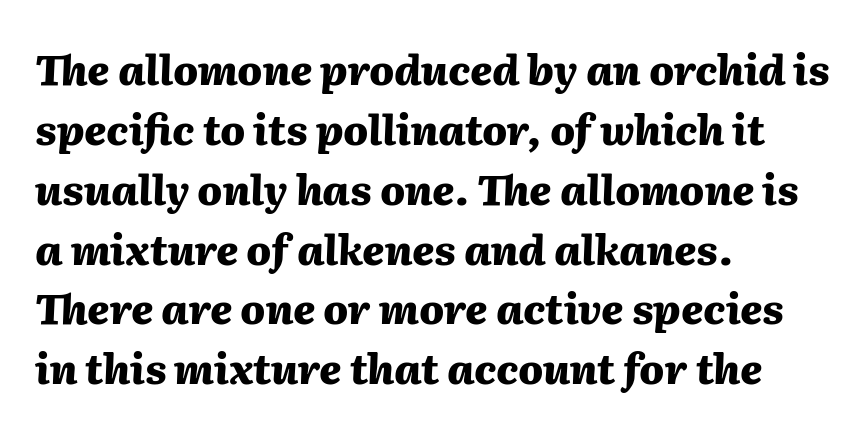
The image shows 41 px heavy type, italic (leaning right); set left-aligned, normal line spacing (1.46x), normal letter spacing, not underlined; medium stroke contrast and a medium x-height.
